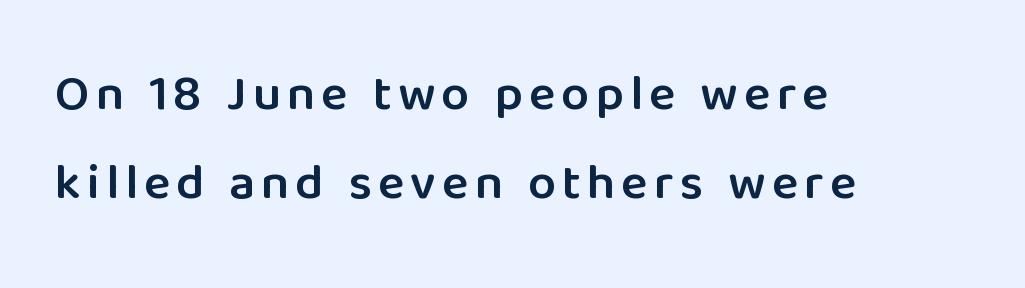
This sample has the flowing, uneven cadence of proportional lettering. Stroke terminals: plain, sans-serif. Horizontally, the lines are justified to the leading edge only. Descenders hang freely into open space. The letters stand upright; this is a roman face.
